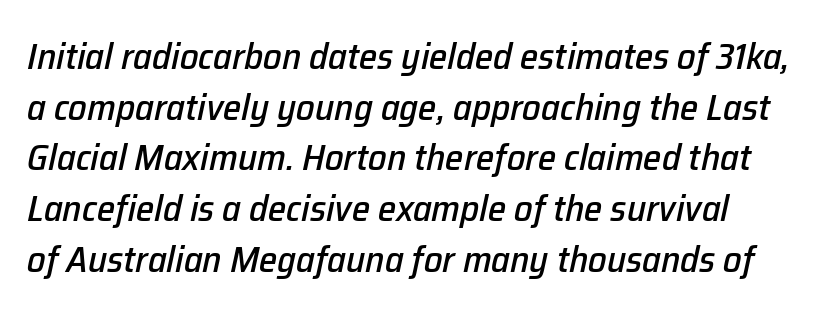
Slant detected: the letters are inclined. Spacing between characters is what you'd get straight out of the box. Layout note: lines flush left. This sample has the flowing, uneven cadence of proportional lettering. Descenders hang freely into open space. Compared with typical paragraphs, the rows here are spaced about the same.
